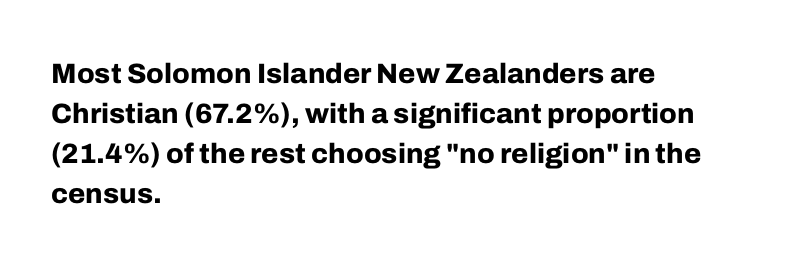
The image shows 28 px bold sans-serif type, upright; set left-aligned, normal line spacing (1.43x), normal letter spacing, not underlined; low stroke contrast and a medium x-height.
